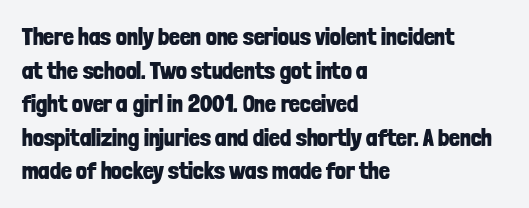
Any mark beneath the type? The region is blank. Regular leading. The face used here is rendered with its standard letterfit. These words are printed bold, with thick strokes throughout. Italic? Not at all — the glyphs are vertical. Left-aligned paragraph, ragged on the right.
